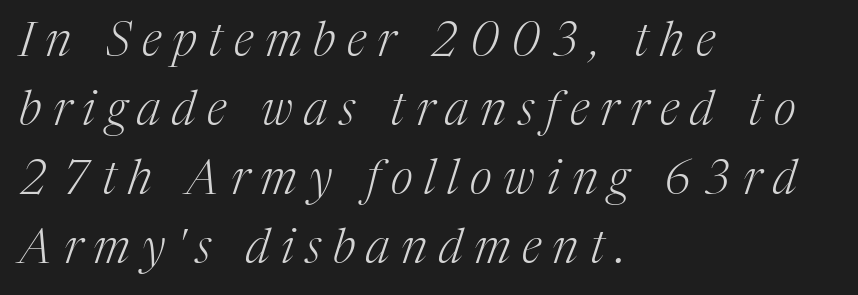
Horizontal alignment here is leftward, the default for most running prose. The rendering shows small feet on the letterforms — a serif design. Beneath every word, the page is bare. Here the designer chose a conventional face with non-uniform glyph widths.
